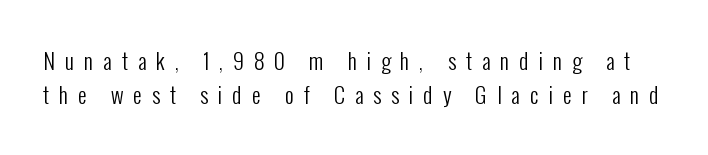
{"italic": "no", "bold": "no", "underline": "no", "line_spacing": "normal", "line_spacing_ratio": 1.56, "letter_spacing": "wide", "letter_spacing_em": 0.45, "glyph_px": 22}
